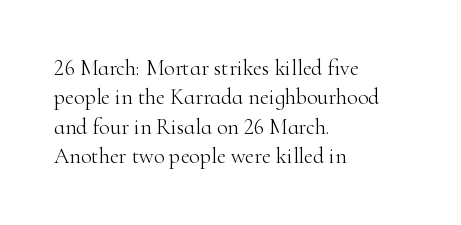
{"italic": "no", "bold": "no", "underline": "no", "align": "left", "line_spacing": "normal", "line_spacing_ratio": 1.34, "letter_spacing": "normal", "letter_spacing_em": 0.0, "glyph_px": 22}
